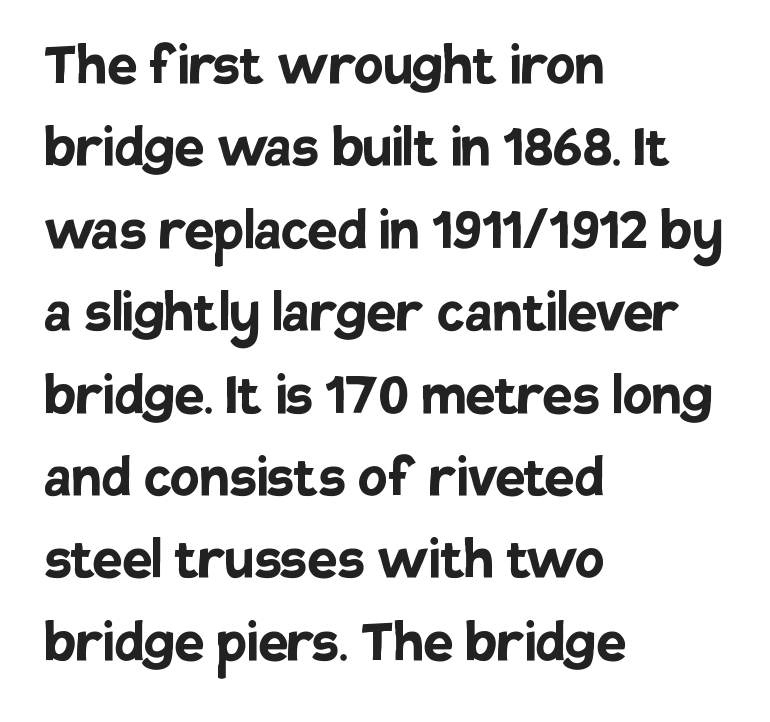
This rendering features lettering with no underline. Note the varied advance widths — an 'i' is clearly narrower than an 'm'. Each word holds together tightly as a unit, with standard inter-letter gaps. Italic? Not at all — the glyphs are vertical. The lines are quadded left. Heavy-handed strokes throughout: this text is bold.
